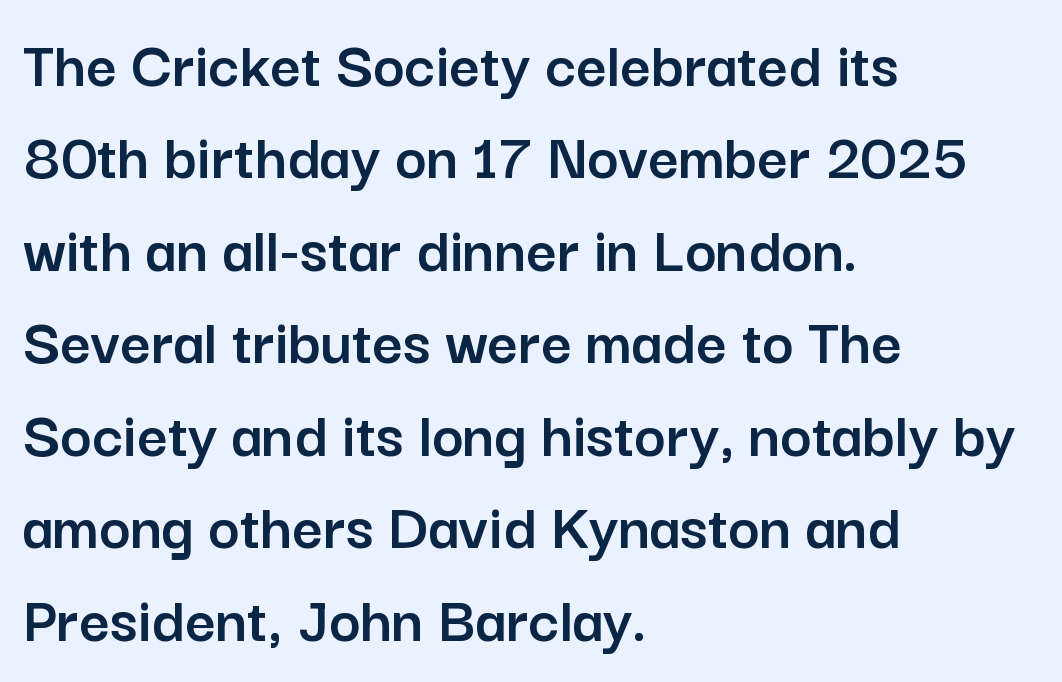
A student would call this left alignment; a typographer would say flush left, rag right. The type sits square on the baseline with zero lean. Is the letter spacing exaggerated? No — it looks like the ordinary default. Has an underline been added? It has not. A typesetter would label this face a sans. Each letter keeps its own natural width here, so spacing adapts to shape.
